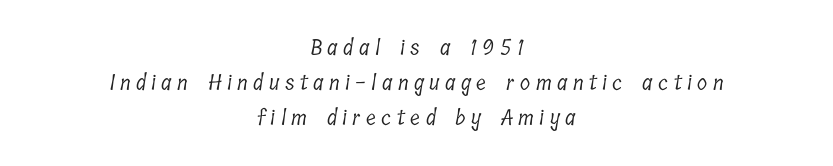
{"bold": "no", "underline": "no", "align": "center", "line_spacing": "normal", "line_spacing_ratio": 1.66, "letter_spacing": "wide", "letter_spacing_em": 0.26, "glyph_px": 21}
